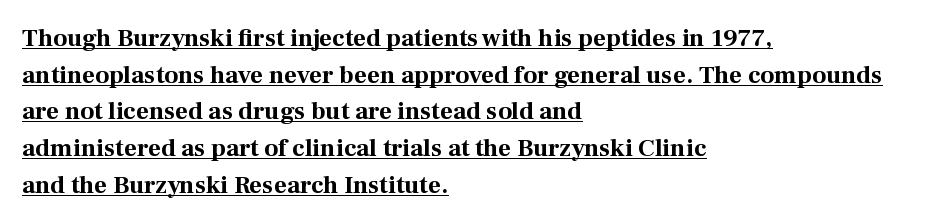
The image shows 25 px bold type, upright; set left-aligned, normal line spacing (1.47x), normal letter spacing, underlined.
